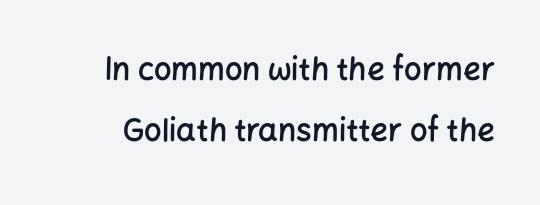
{"serif": "no", "italic": "no", "bold": "semi", "weight": "semibold", "width": "normal", "stroke_contrast": "low", "x_height": "medium", "monospaced": "no", "underline": "no", "line_spacing": "loose", "line_spacing_ratio": 1.98, "letter_spacing": "normal", "letter_spacing_em": 0.0, "glyph_px": 31}
